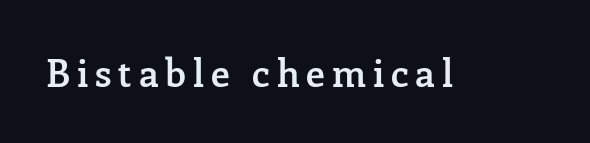
Q: Is the text bold? A: Semi-bold.
Q: Is the text italic (slanted)? A: No, it is upright.
Q: Is the typeface a serif or a sans-serif typeface? A: Serif.
Q: Is the text underlined? A: No.
Q: Width (condensed, normal, or wide)? A: Normal.
Q: Stroke contrast? A: Low.
Q: x-height? A: Medium.
Q: Monospaced? A: No.
